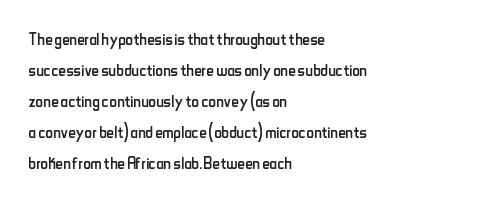
{"italic": "no", "bold": "no", "underline": "no", "align": "left", "line_spacing": "normal", "line_spacing_ratio": 1.48, "letter_spacing": "normal", "letter_spacing_em": 0.0, "glyph_px": 21}
